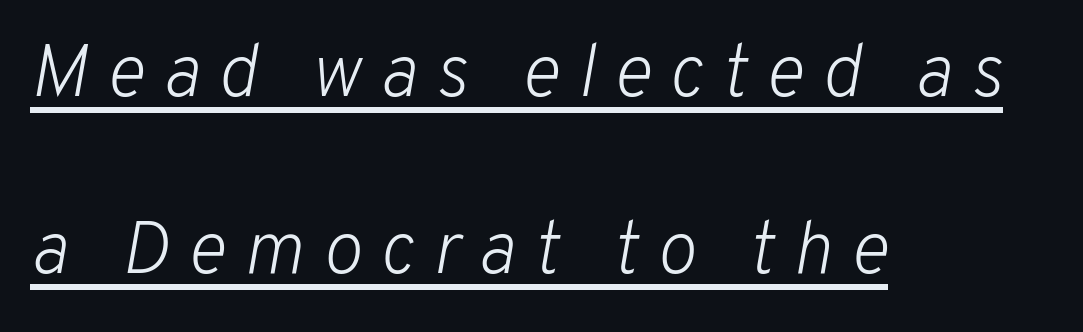
This block would shrink considerably if given ordinary leading; it's expanded now. Is this a fixed-width face? No — the glyphs have proportional, varying widths. These lines have a slow, spaced-out rhythm from letter to letter. Descenders here cross a horizontal rule under the line.
